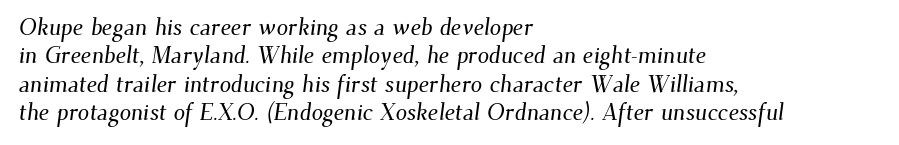
The image shows 23 px text type; set left-aligned, line spacing 1.23x, normal letter spacing, not underlined.
